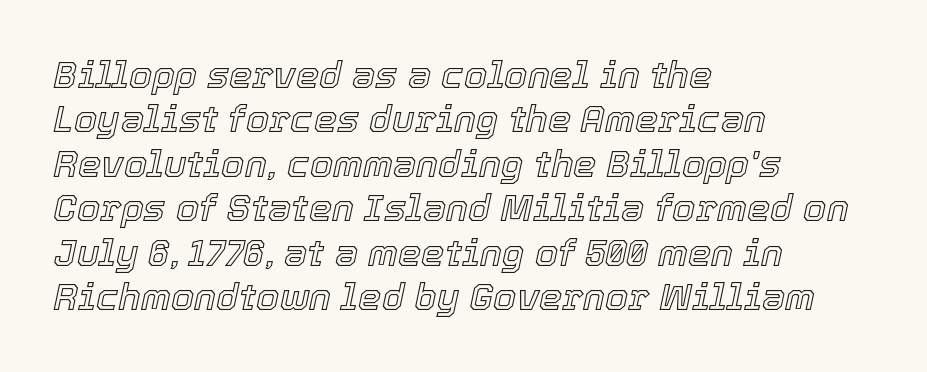
Looking at the ascenders, they clearly lean. The gap between lines stays unmarked. The gaps between neighbouring characters are ordinary and unremarkable. The setting favours the left margin, as ordinary paragraphs usually do. Spacing verdict: proportional, widths tailored to each character.
